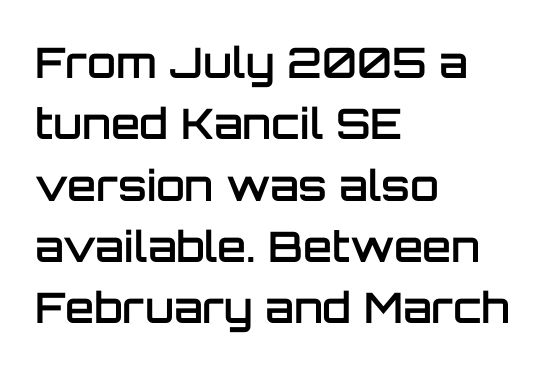
Q: Is the text bold? A: Semi-bold.
Q: Is the text italic (slanted)? A: No, it is upright.
Q: Is the typeface a serif or a sans-serif typeface? A: Sans-serif.
Q: Is the text underlined? A: No.
Q: How is the paragraph aligned? A: Left-aligned.
Q: Is the spacing between letters normal or unusually wide? A: Normal.
Q: Is the spacing between lines tight, normal or loose? A: Normal.
Q: Width (condensed, normal, or wide)? A: Normal.
Q: Stroke contrast? A: Low.
Q: x-height? A: Large.
Q: Monospaced? A: No.
